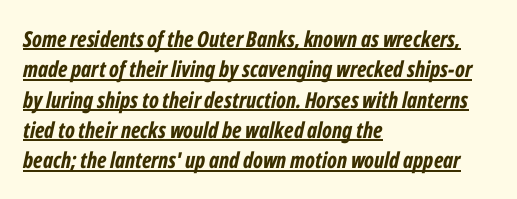
Q: Is the text bold? A: Yes.
Q: Is the text italic (slanted)? A: Yes, it leans right by about 12 degrees.
Q: Is the text underlined? A: Yes.
Q: How is the paragraph aligned? A: Left-aligned.
Q: Is the spacing between letters normal or unusually wide? A: Normal.
Q: Is the spacing between lines tight, normal or loose? A: Normal.
